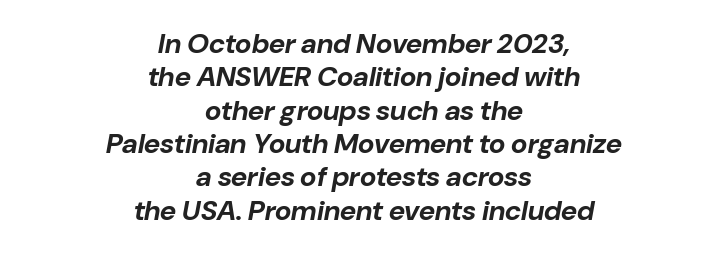
The image shows 28 px bold type, italic (leaning right); set centered, line spacing 1.19x, normal letter spacing, not underlined; low stroke contrast and a medium x-height.
